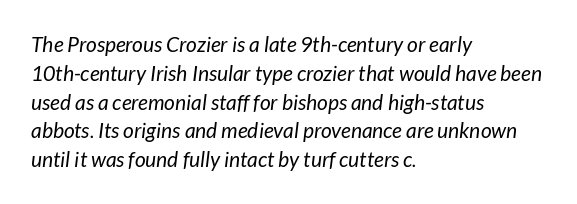
The image shows 21 px text type, italic (leaning right); set left-aligned, normal line spacing (1.37x), normal letter spacing, not underlined.
